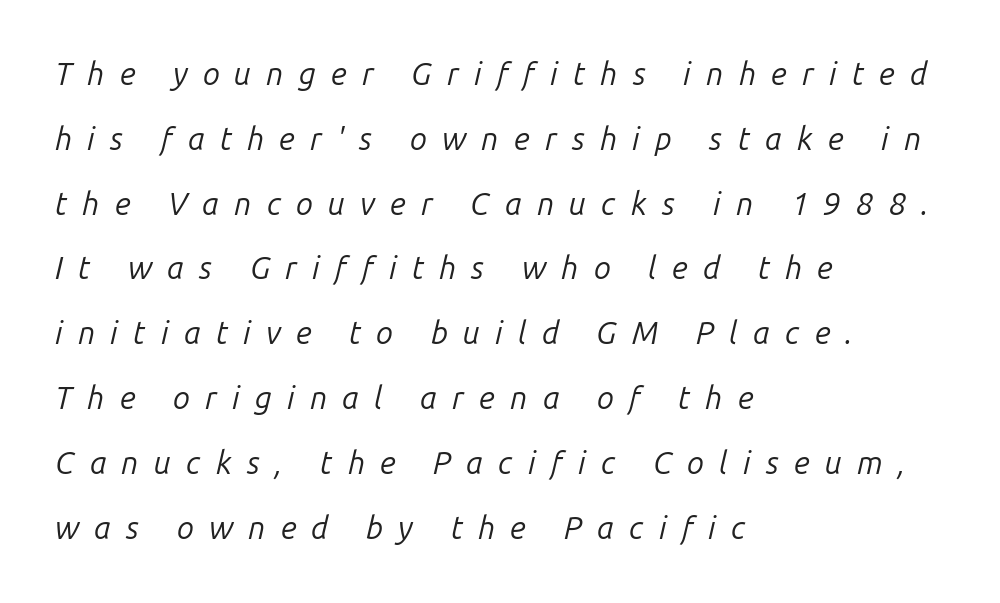
The image shows 31 px regular-weight type, italic (leaning right); set left-aligned, loose line spacing (2.09x), unusually wide letter spacing (+0.49 em), not underlined; low stroke contrast and a medium x-height.
